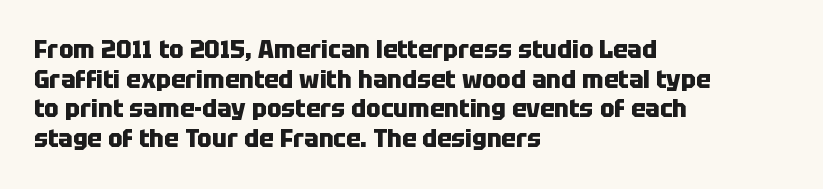
Q: Is the text bold? A: Yes.
Q: Is the text italic (slanted)? A: No, it is upright.
Q: Is the text underlined? A: No.
Q: How is the paragraph aligned? A: Left-aligned.
Q: Is the spacing between letters normal or unusually wide? A: Normal.
